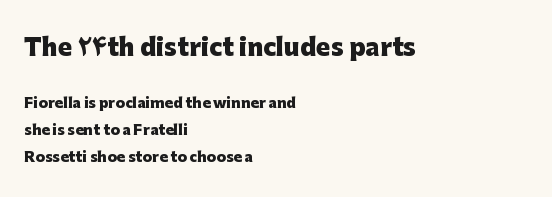
Q: Is the text bold? A: Yes.
Q: Is the text italic (slanted)? A: No, it is upright.
Q: Is the text underlined? A: No.
Q: How is the paragraph aligned? A: Left-aligned.
Q: Is the spacing between letters normal or unusually wide? A: Normal.
Q: Is the spacing between lines tight, normal or loose? A: Loose.
Q: Which block of text is set in a larger size, the first (top) or the second (bottom)? A: The first (top) one.
